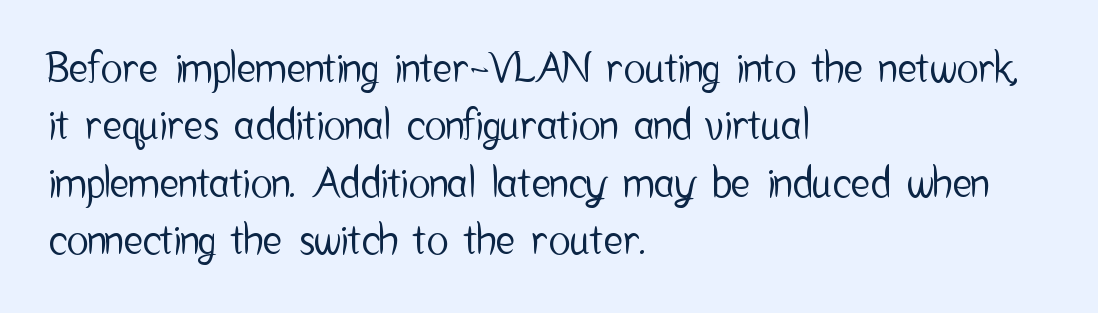
Each letter keeps its own natural width here, so spacing adapts to shape. This rendering leaves character spacing at its baseline value. What kind of face is this? One without serifs — a sans. A normal amount of white space separates one row of letters from the next. Leftover space on each line is placed entirely after the last word.
